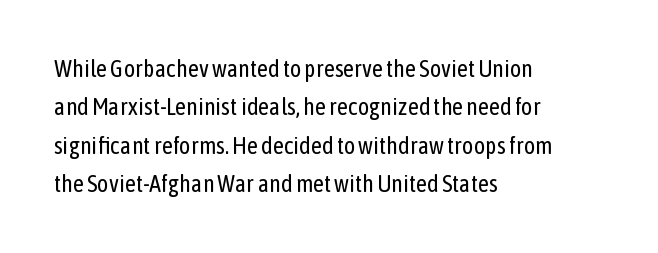
Plain, unruled lines of type. No heavy texture on the line: the type isn't bold. Look at the tracking — it's just the regular setting, nothing added. The axis of the letterforms is exactly vertical. The rows are spaced the way most documents space them.
